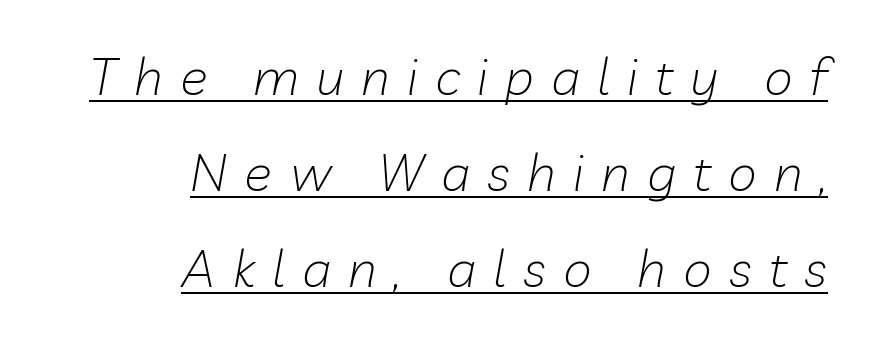
{"italic": "yes", "lean": "right", "slant_degrees": 10, "bold": "no", "weight": "light", "width": "normal", "stroke_contrast": "low", "x_height": "medium", "monospaced": "no", "underline": "yes", "align": "right", "line_spacing_ratio": 1.85, "letter_spacing": "wide", "letter_spacing_em": 0.33, "glyph_px": 52}
